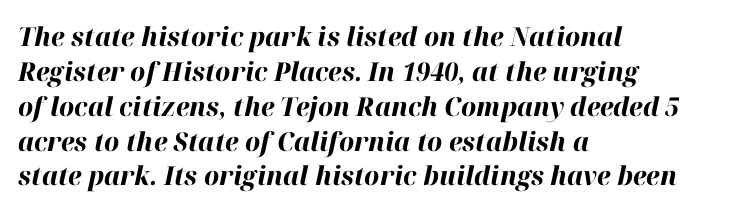
Q: Is the text bold? A: Yes.
Q: Is the text italic (slanted)? A: Yes, it leans right by about 12 degrees.
Q: Is the text underlined? A: No.
Q: How is the paragraph aligned? A: Left-aligned.
Q: Is the spacing between letters normal or unusually wide? A: Normal.
Q: Is the spacing between lines tight, normal or loose? A: Normal.
